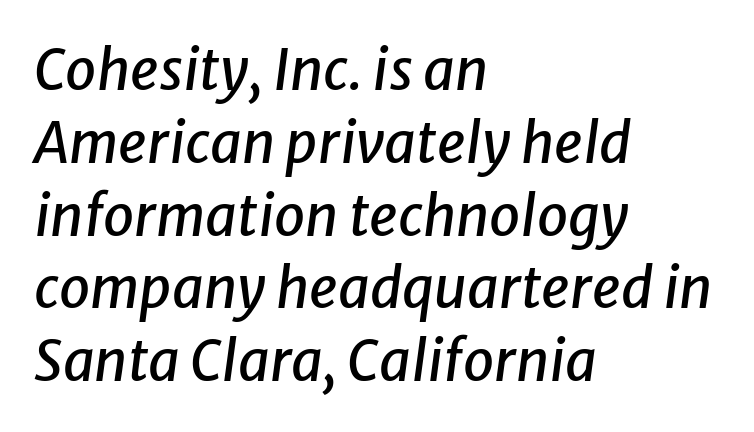
Q: Is the text italic (slanted)? A: Yes, it leans right by about 8 degrees.
Q: Is the text underlined? A: No.
Q: How is the paragraph aligned? A: Left-aligned.
Q: Is the spacing between letters normal or unusually wide? A: Normal.
Q: Is the spacing between lines tight, normal or loose? A: Normal.
Q: Width (condensed, normal, or wide)? A: Normal.
Q: Stroke contrast? A: Low.
Q: x-height? A: Medium.
Q: Monospaced? A: No.
